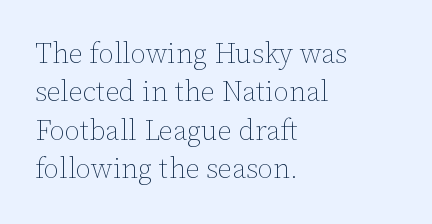
{"italic": "no", "bold": "no", "weight": "thin", "width": "normal", "stroke_contrast": "low", "x_height": "medium", "monospaced": "no", "underline": "no", "align": "left", "line_spacing": "normal", "line_spacing_ratio": 1.37, "letter_spacing": "normal", "letter_spacing_em": 0.0, "glyph_px": 28}
